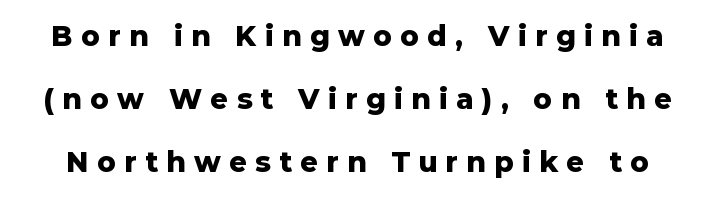
{"serif": "no", "italic": "no", "bold": "yes", "weight": "heavy", "width": "normal", "stroke_contrast": "low", "x_height": "medium", "monospaced": "no", "underline": "no", "line_spacing": "loose", "line_spacing_ratio": 2.25, "letter_spacing": "wide", "letter_spacing_em": 0.3, "glyph_px": 28}
